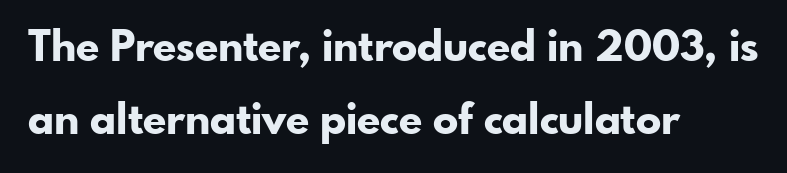
{"serif": "no", "italic": "no", "bold": "yes", "weight": "bold", "width": "normal", "stroke_contrast": "low", "x_height": "small", "monospaced": "no", "underline": "no", "align": "left", "line_spacing_ratio": 1.74, "letter_spacing": "normal", "letter_spacing_em": 0.0, "glyph_px": 42}
